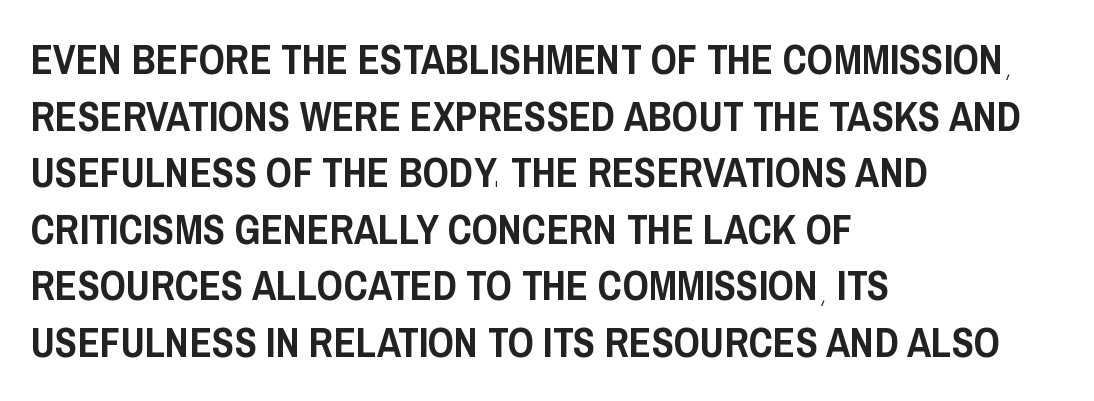
Q: Is the text italic (slanted)? A: No, it is upright.
Q: Is the typeface a serif or a sans-serif typeface? A: Sans-serif.
Q: Is the text underlined? A: No.
Q: How is the paragraph aligned? A: Left-aligned.
Q: Is the spacing between letters normal or unusually wide? A: Normal.
Q: Is the spacing between lines tight, normal or loose? A: Normal.
Q: Width (condensed, normal, or wide)? A: Condensed.
Q: Stroke contrast? A: Low.
Q: x-height? A: Large.
Q: Monospaced? A: No.
